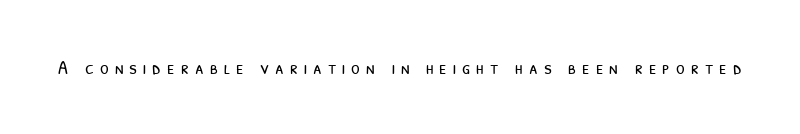
The image shows 20 px text type; set unusually wide letter spacing (+0.3 em), not underlined.
